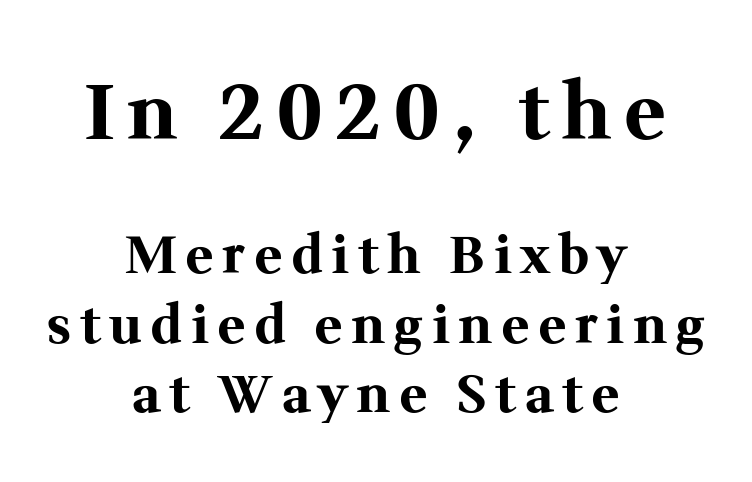
The image shows 76 px bold serif type, upright; set centered, normal line spacing (1.36x), not underlined; the first (top) block is 1.49x larger; medium stroke contrast and a medium x-height.
